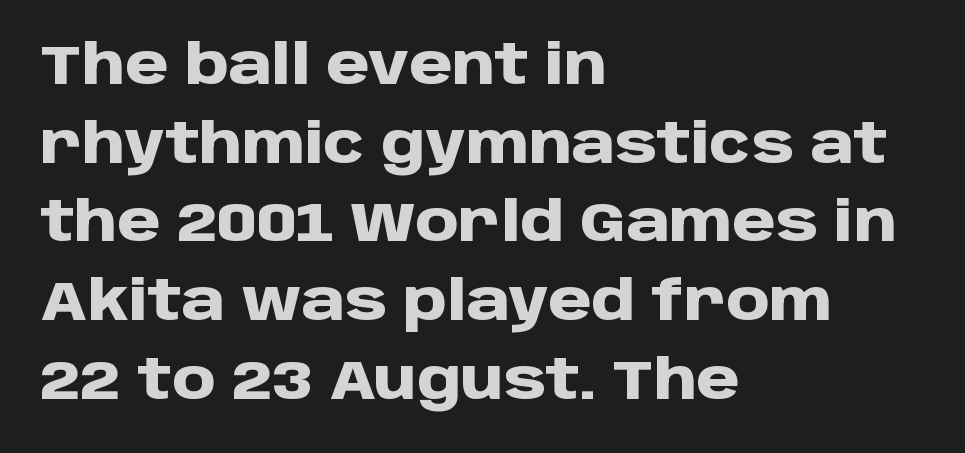
The image shows 55 px heavy sans-serif type, upright; set left-aligned, normal line spacing (1.43x), normal letter spacing, not underlined; low stroke contrast and a large x-height.
